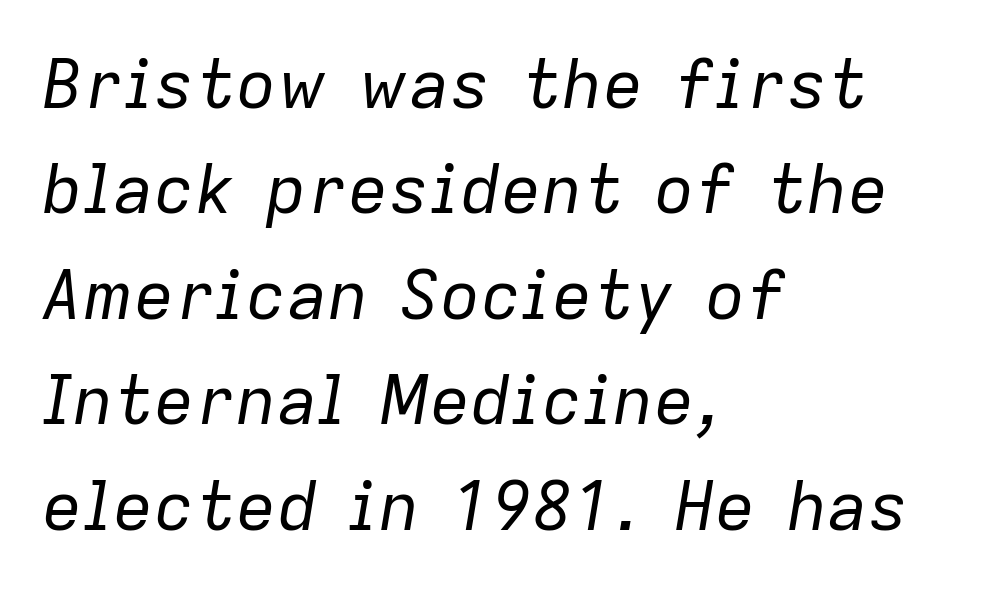
Q: Is the text bold? A: No.
Q: Is the text italic (slanted)? A: Yes, it leans right by about 9 degrees.
Q: Is the text underlined? A: No.
Q: How is the paragraph aligned? A: Left-aligned.
Q: Is the spacing between letters normal or unusually wide? A: Normal.
Q: Is the spacing between lines tight, normal or loose? A: Normal.
Q: Width (condensed, normal, or wide)? A: Normal.
Q: Stroke contrast? A: Low.
Q: x-height? A: Medium.
Q: Monospaced? A: No.
